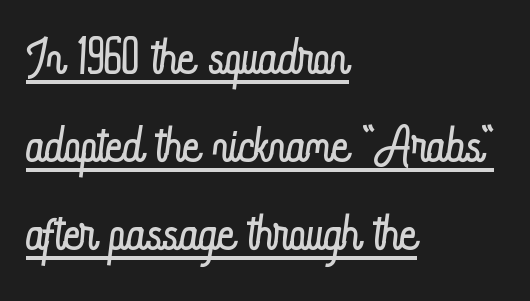
The image shows 72 px light, condensed type; set left-aligned, line spacing 1.22x, normal letter spacing, underlined; low stroke contrast and a small x-height.
